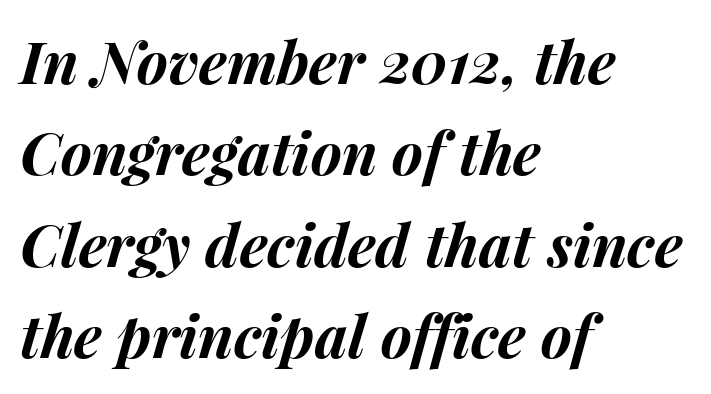
Q: Is the text bold? A: Yes.
Q: Is the text italic (slanted)? A: Yes, it leans right by about 15 degrees.
Q: Is the text underlined? A: No.
Q: How is the paragraph aligned? A: Left-aligned.
Q: Is the spacing between letters normal or unusually wide? A: Normal.
Q: Is the spacing between lines tight, normal or loose? A: Normal.
Q: Width (condensed, normal, or wide)? A: Normal.
Q: Stroke contrast? A: Medium.
Q: x-height? A: Medium.
Q: Monospaced? A: No.
